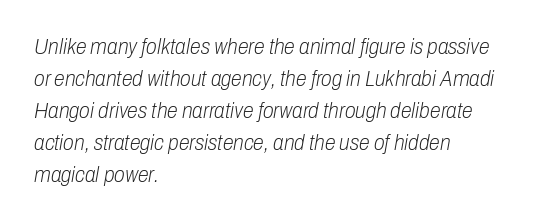
Q: Is the text bold? A: No.
Q: Is the text italic (slanted)? A: Yes, it leans right by about 10 degrees.
Q: Is the text underlined? A: No.
Q: How is the paragraph aligned? A: Left-aligned.
Q: Is the spacing between letters normal or unusually wide? A: Normal.
Q: Is the spacing between lines tight, normal or loose? A: Normal.
